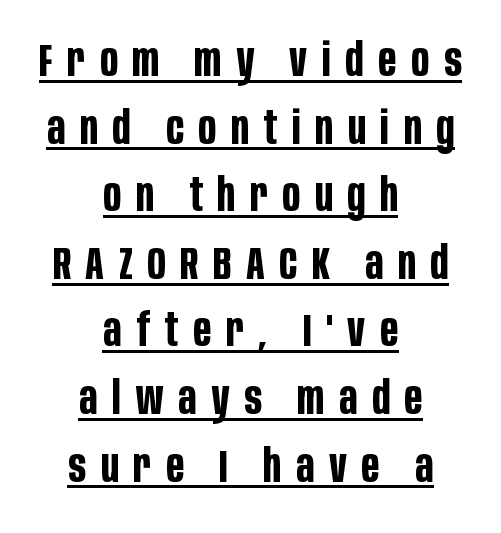
Q: Is the text bold? A: Yes.
Q: Is the text italic (slanted)? A: No, it is upright.
Q: Is the typeface a serif or a sans-serif typeface? A: Sans-serif.
Q: Is the text underlined? A: Yes.
Q: How is the paragraph aligned? A: Centered.
Q: Is the spacing between letters normal or unusually wide? A: Unusually wide.
Q: Is the spacing between lines tight, normal or loose? A: Normal.
Q: Width (condensed, normal, or wide)? A: Condensed.
Q: Stroke contrast? A: Low.
Q: x-height? A: Large.
Q: Monospaced? A: No.
